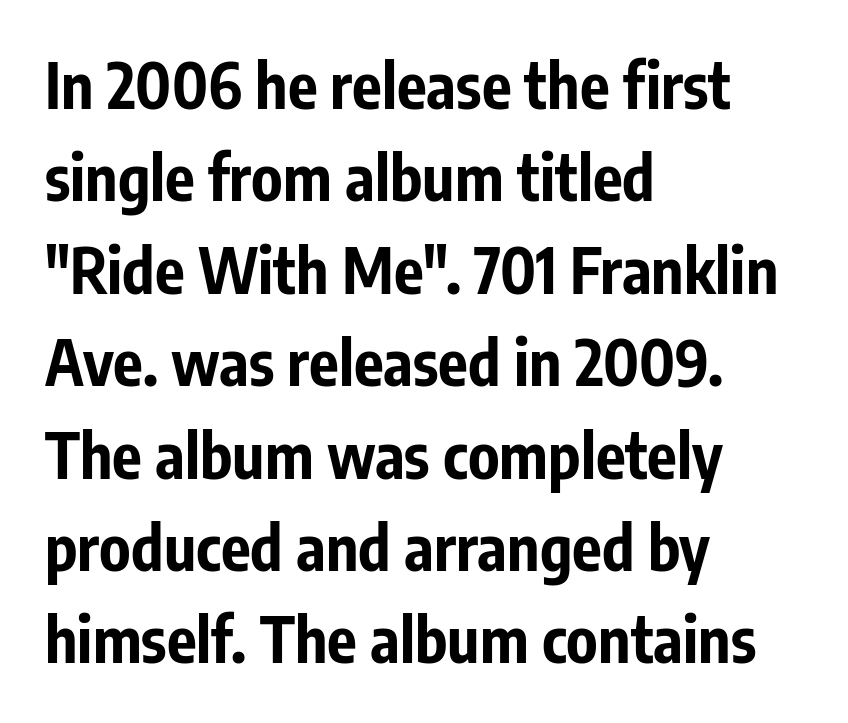
{"serif": "no", "italic": "no", "bold": "yes", "weight": "bold", "width": "condensed", "stroke_contrast": "low", "x_height": "medium", "monospaced": "no", "underline": "no", "align": "left", "line_spacing": "normal", "line_spacing_ratio": 1.49, "letter_spacing": "normal", "letter_spacing_em": 0.0, "glyph_px": 62}
